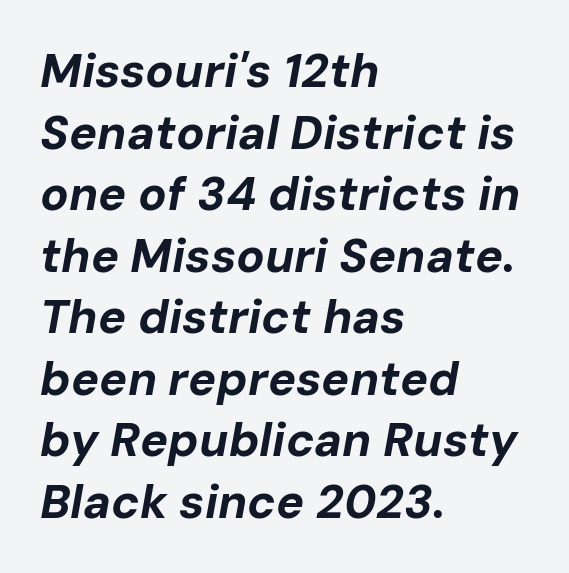
{"italic": "yes", "lean": "right", "slant_degrees": 10, "bold": "yes", "weight": "bold", "width": "normal", "stroke_contrast": "low", "x_height": "medium", "monospaced": "no", "underline": "no", "align": "left", "line_spacing": "normal", "line_spacing_ratio": 1.31, "letter_spacing": "normal", "letter_spacing_em": 0.0, "glyph_px": 47}
